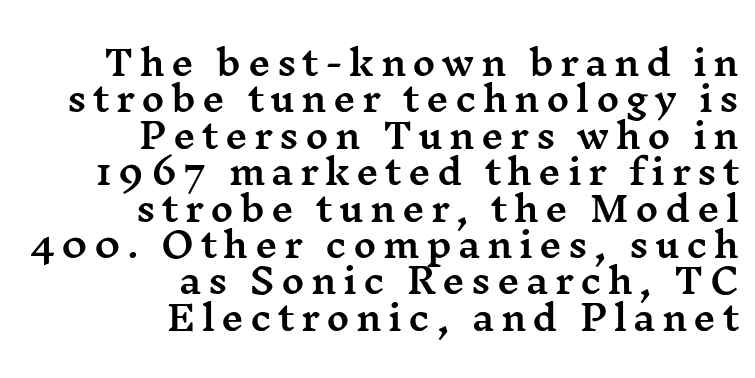
The image shows 35 px wide serif type, upright; set right-aligned, tight line spacing (1.04x), not underlined; medium stroke contrast and a medium x-height.
